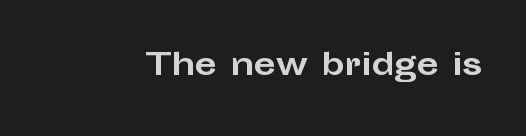
The image shows 29 px bold, wide sans-serif type, upright; set normal letter spacing, not underlined; low stroke contrast and a medium x-height.
